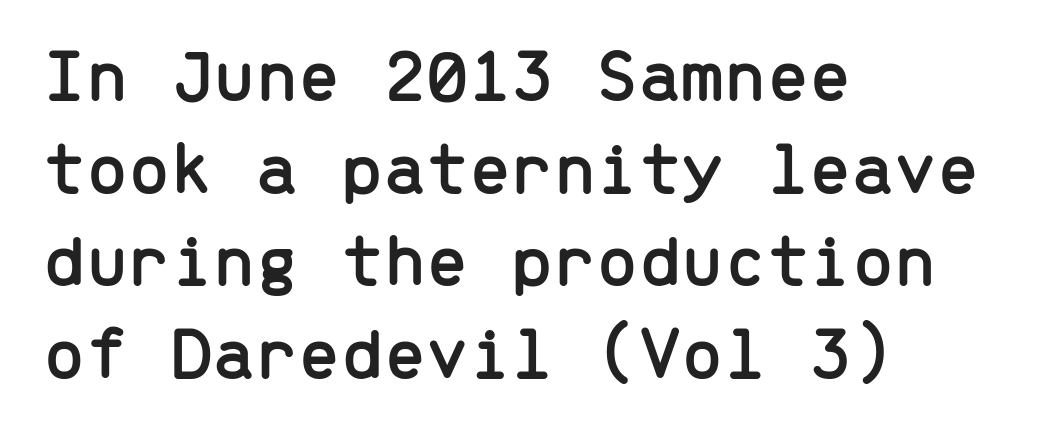
A sans-serif font was chosen for this passage. A roman cut, with each character standing at attention. Tracking value appears to be zero — textbook default spacing. The paragraph has a hard left edge and a soft right edge. Quick note: underline off. Do the characters align in a grid? Yes, the font is monospaced.
